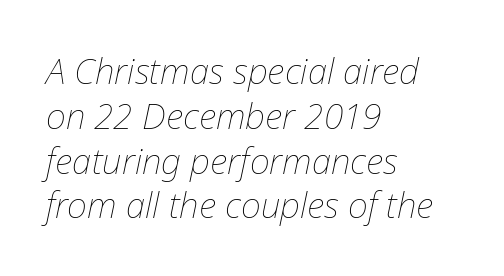
Q: Is the text bold? A: No.
Q: Is the text italic (slanted)? A: Yes, it leans right by about 12 degrees.
Q: Is the text underlined? A: No.
Q: How is the paragraph aligned? A: Left-aligned.
Q: Is the spacing between letters normal or unusually wide? A: Normal.
Q: Is the spacing between lines tight, normal or loose? A: Normal.
Q: Width (condensed, normal, or wide)? A: Normal.
Q: Stroke contrast? A: Low.
Q: x-height? A: Medium.
Q: Monospaced? A: No.
